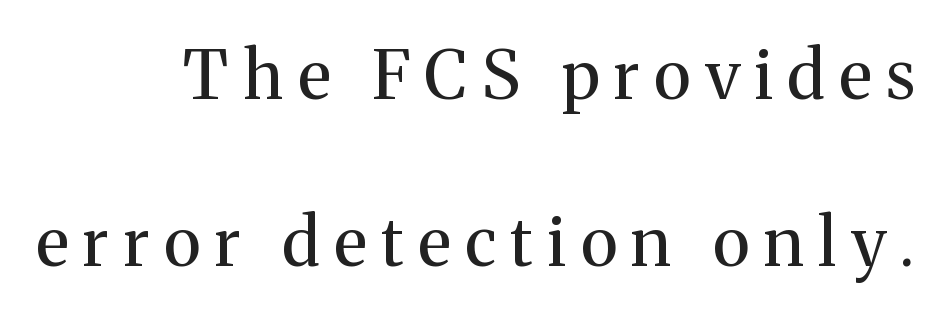
{"serif": "yes", "italic": "no", "bold": "no", "weight": "regular", "width": "normal", "stroke_contrast": "medium", "x_height": "medium", "monospaced": "no", "underline": "no", "align": "right", "line_spacing": "loose", "line_spacing_ratio": 2.5, "letter_spacing": "wide", "letter_spacing_em": 0.22, "glyph_px": 67}
